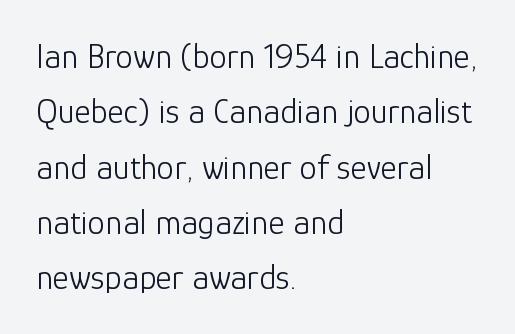
{"serif": "no", "italic": "no", "bold": "no", "weight": "light", "width": "normal", "stroke_contrast": "low", "x_height": "medium", "monospaced": "no", "underline": "no", "align": "left", "line_spacing": "normal", "line_spacing_ratio": 1.58, "letter_spacing": "normal", "letter_spacing_em": 0.0, "glyph_px": 35}
